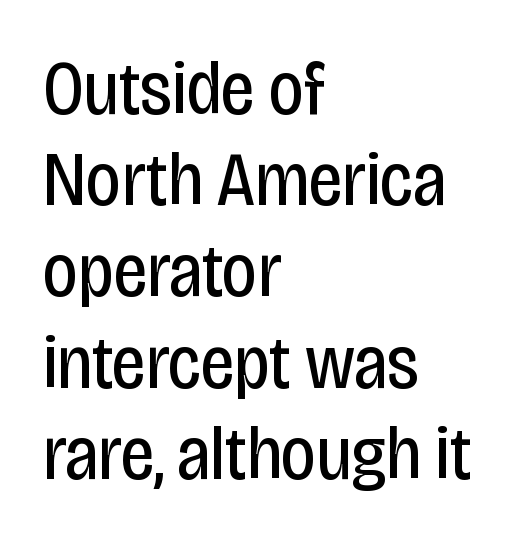
The glyphs are unaccompanied by any horizontal stroke below them. What kind of face is this? One without serifs — a sans. Casual observation: everything's shoved over to the left. A typesetter would call this proportional, since set widths differ per character. This is roman type, the default non-slanted kind. Characters follow at the spacing the type designer built in.
